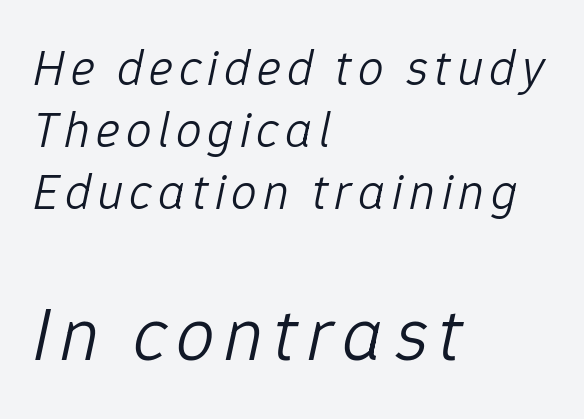
A light-to-regular cut is what we see here. Every character sits at an angle, as italics do. Nobody drew a line under any word here. Think of a printed novel: that variable character pitch is what you see here. One-word summary of the alignment: left. Between these two stacked blocks, the lower one wins on size.
